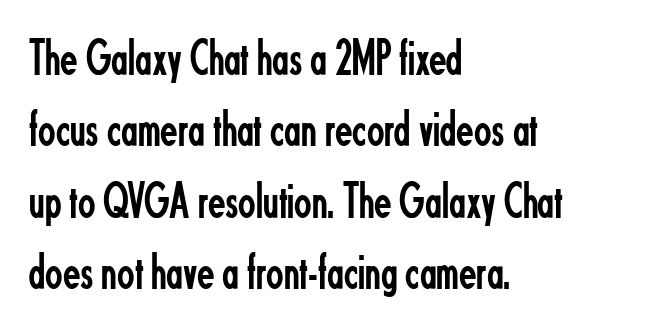
{"serif": "no", "italic": "no", "bold": "no", "weight": "regular", "width": "condensed", "stroke_contrast": "low", "x_height": "small", "monospaced": "no", "underline": "no", "align": "left", "line_spacing": "normal", "line_spacing_ratio": 1.4, "letter_spacing": "normal", "letter_spacing_em": 0.0, "glyph_px": 51}
